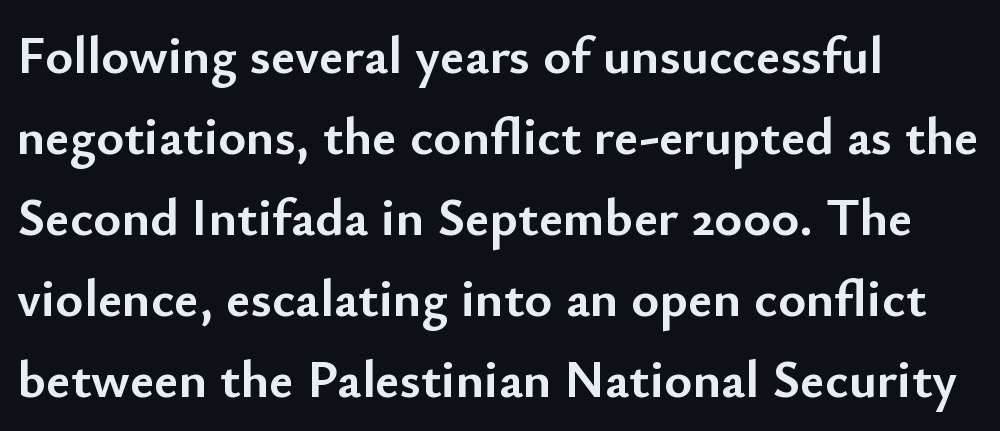
Unmarked baselines from the first word to the last. Unlike italic type, these characters show no tilt at all. This sample is left-justified, so line endings fall wherever the words run out. This rendering leaves character spacing at its baseline value. Horizontal bands of white between lines are of average thickness. The letters carry no serifs — their stems end cleanly without finishing strokes.
